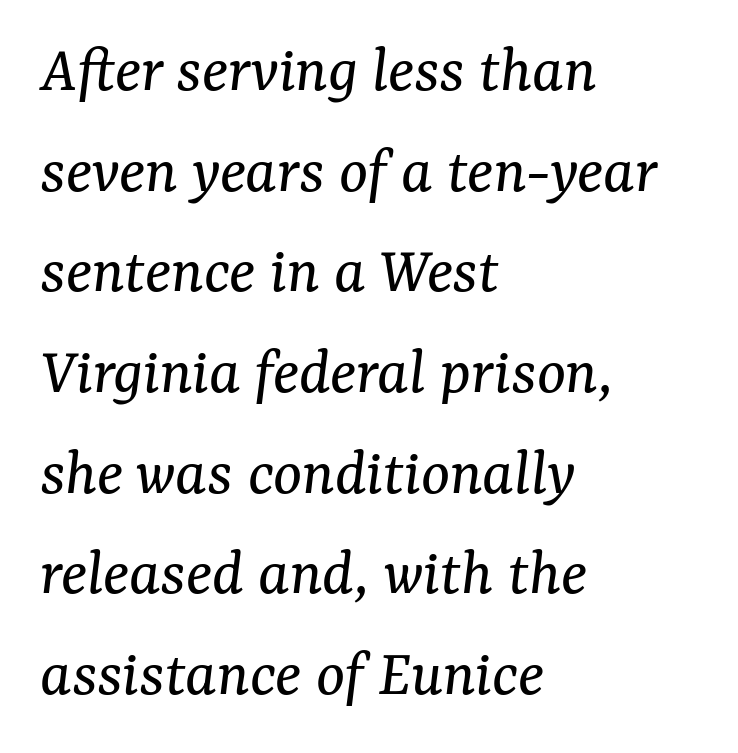
Q: Is the text bold? A: No.
Q: Is the text italic (slanted)? A: Yes, it leans right by about 7 degrees.
Q: Is the typeface a serif or a sans-serif typeface? A: Serif.
Q: Is the text underlined? A: No.
Q: How is the paragraph aligned? A: Left-aligned.
Q: Is the spacing between letters normal or unusually wide? A: Normal.
Q: Is the spacing between lines tight, normal or loose? A: Normal.
Q: Width (condensed, normal, or wide)? A: Normal.
Q: Stroke contrast? A: Medium.
Q: x-height? A: Medium.
Q: Monospaced? A: No.
